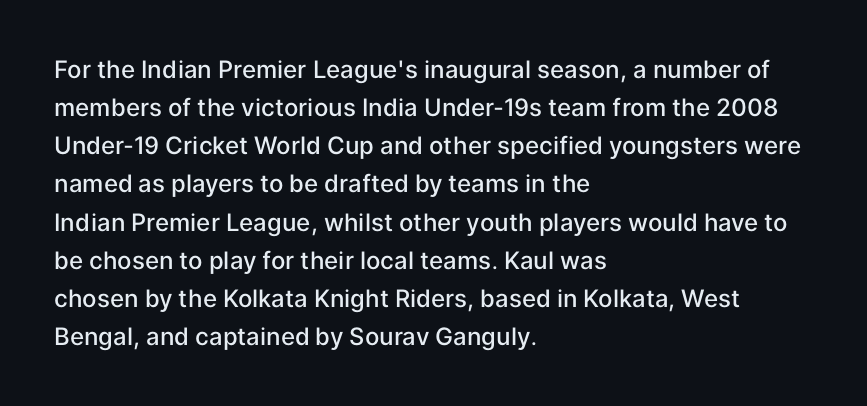
{"italic": "no", "bold": "semi", "underline": "no", "align": "left", "line_spacing": "normal", "line_spacing_ratio": 1.59, "letter_spacing": "normal", "letter_spacing_em": 0.0, "glyph_px": 24}
